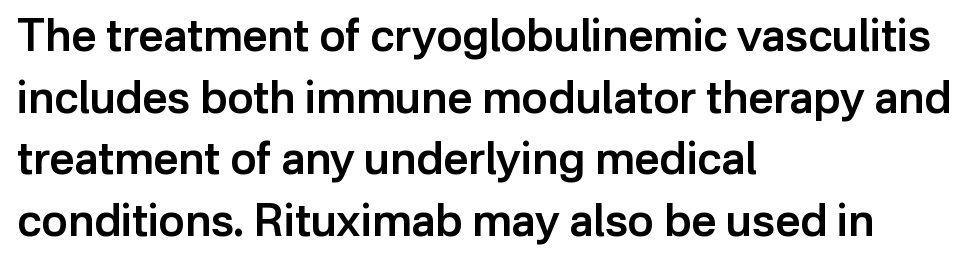
The image shows 44 px semibold sans-serif type, upright; set left-aligned, normal line spacing (1.4x), normal letter spacing, not underlined; low stroke contrast and a medium x-height.
